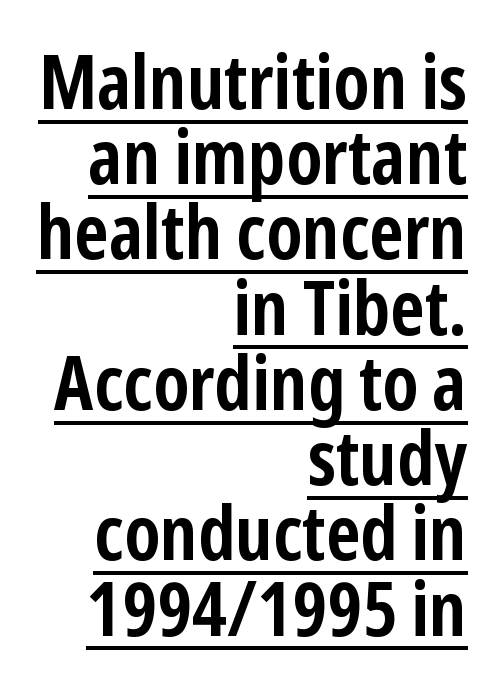
Q: Is the text bold? A: Yes.
Q: Is the text italic (slanted)? A: No, it is upright.
Q: Is the typeface a serif or a sans-serif typeface? A: Sans-serif.
Q: Is the text underlined? A: Yes.
Q: How is the paragraph aligned? A: Right-aligned.
Q: Is the spacing between letters normal or unusually wide? A: Normal.
Q: Is the spacing between lines tight, normal or loose? A: Tight.
Q: Width (condensed, normal, or wide)? A: Condensed.
Q: Stroke contrast? A: Low.
Q: x-height? A: Medium.
Q: Monospaced? A: No.
